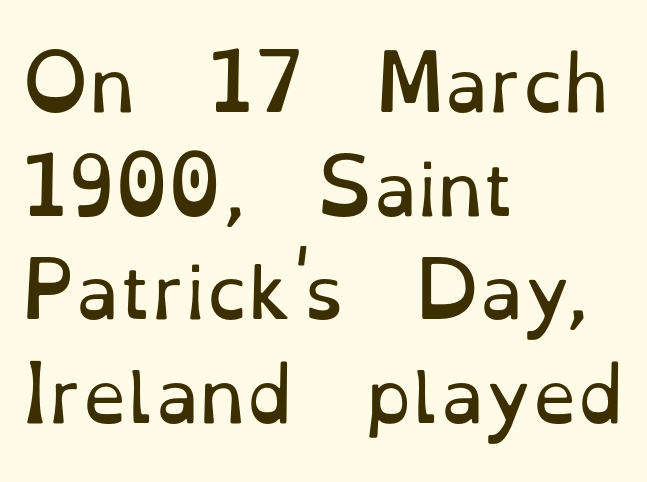
Q: Is the text bold? A: No.
Q: Is the text italic (slanted)? A: No, it is upright.
Q: Is the typeface a serif or a sans-serif typeface? A: Sans-serif.
Q: Is the text underlined? A: No.
Q: How is the paragraph aligned? A: Left-aligned.
Q: Is the spacing between letters normal or unusually wide? A: Normal.
Q: Is the spacing between lines tight, normal or loose? A: Normal.
Q: Width (condensed, normal, or wide)? A: Normal.
Q: Stroke contrast? A: Low.
Q: x-height? A: Small.
Q: Monospaced? A: No.
